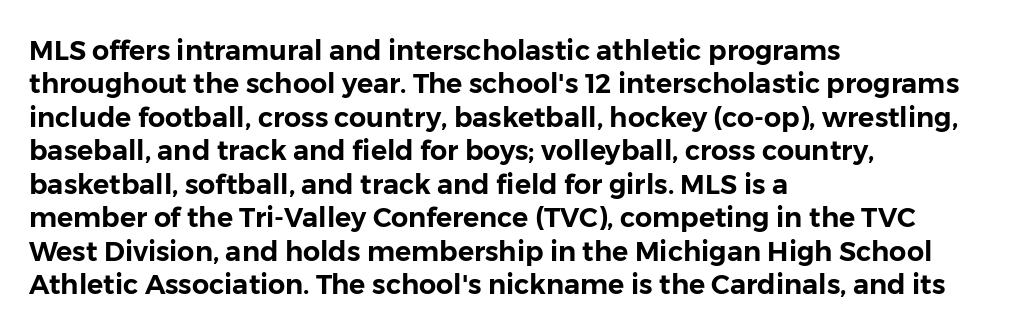
The specimen reads as upright at a glance. The words here are not underlined. Horizontal alignment here is leftward, the default for most running prose. The gaps between neighbouring characters are ordinary and unremarkable.
